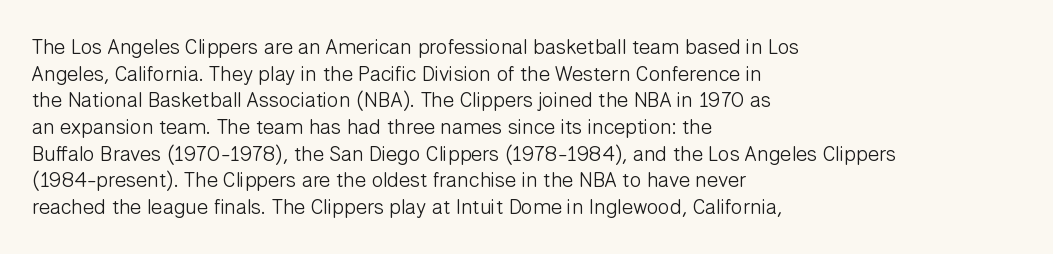
The image shows 21 px text type, upright; set left-aligned, normal line spacing (1.27x), normal letter spacing, not underlined.
